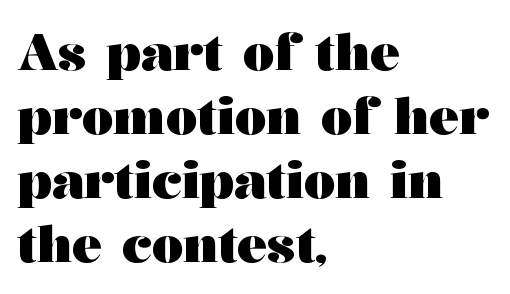
Q: Is the text bold? A: Yes.
Q: Is the text italic (slanted)? A: No, it is upright.
Q: Is the typeface a serif or a sans-serif typeface? A: Serif.
Q: Is the text underlined? A: No.
Q: How is the paragraph aligned? A: Left-aligned.
Q: Is the spacing between letters normal or unusually wide? A: Normal.
Q: Is the spacing between lines tight, normal or loose? A: Normal.
Q: Width (condensed, normal, or wide)? A: Wide.
Q: Stroke contrast? A: Medium.
Q: x-height? A: Medium.
Q: Monospaced? A: No.
